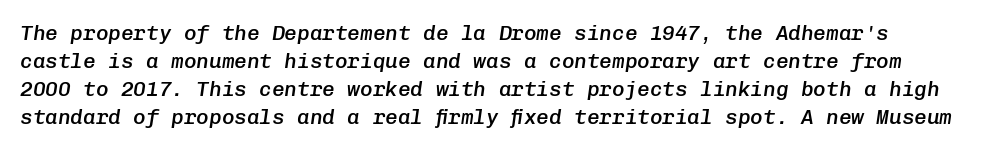
The image shows 21 px text type, italic (leaning right); set normal line spacing (1.33x), normal letter spacing, not underlined.
